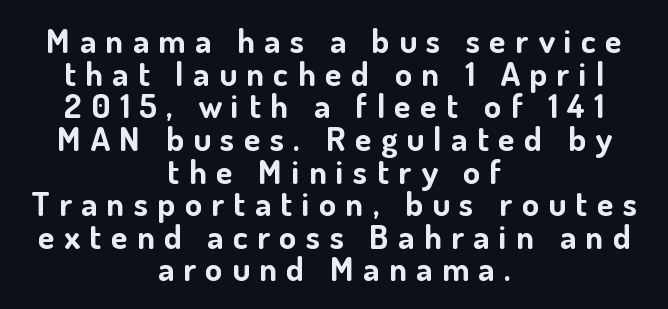
Q: Is the text bold? A: Yes.
Q: Is the text italic (slanted)? A: No, it is upright.
Q: Is the typeface a serif or a sans-serif typeface? A: Sans-serif.
Q: Is the text underlined? A: No.
Q: How is the paragraph aligned? A: Centered.
Q: Is the spacing between letters normal or unusually wide? A: Unusually wide.
Q: Is the spacing between lines tight, normal or loose? A: Tight.
Q: Width (condensed, normal, or wide)? A: Normal.
Q: Stroke contrast? A: Low.
Q: x-height? A: Small.
Q: Monospaced? A: No.
